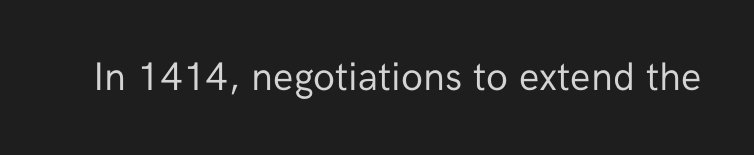
No italicization has been applied; the sample stays upright. The space directly below the letters is spotless. There is no visible air inserted between adjacent glyphs. Is this a heavy cut? Hardly; it is regular or lighter.
